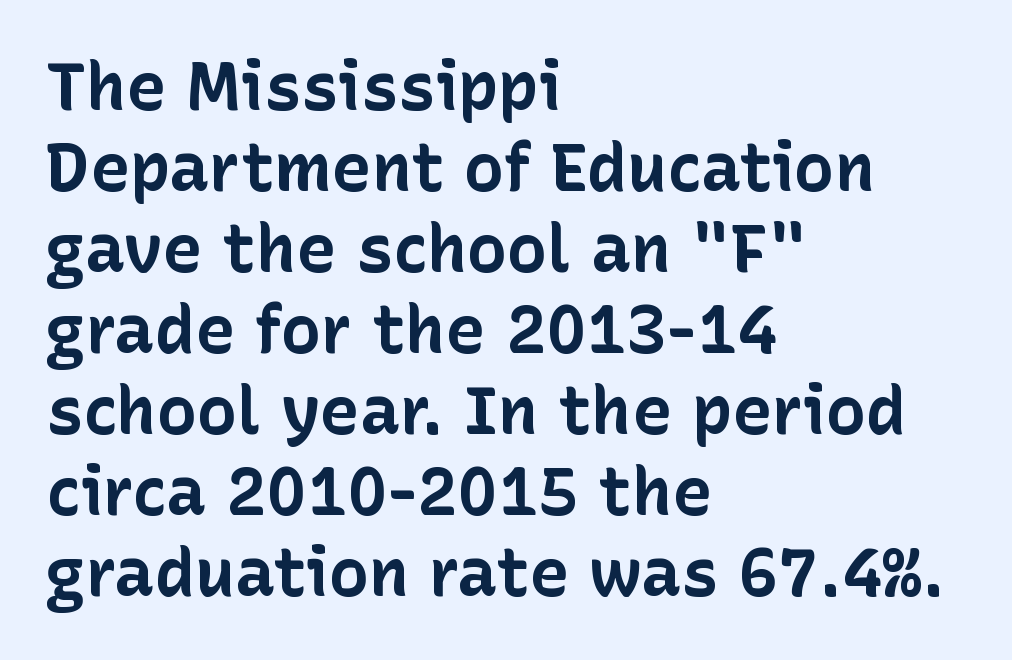
Letter spacing: default. Stroke terminals: plain, sans-serif. A typesetter would call this proportional, since set widths differ per character. Caption: multi-line text, flush left, ragged right. Each glyph is drawn with heavy, bold strokes. Quick note: not italic, upright.
